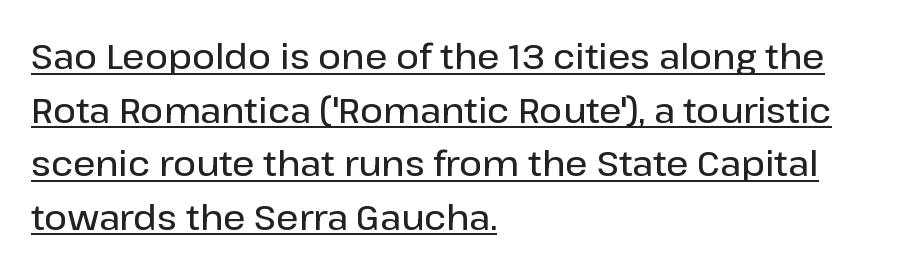
Left-aligned paragraph, ragged on the right. The specimen includes a rule beneath the text block's lines. The specimen reads as upright at a glance. These lines are rendered in a variable-pitch font. Baseline-to-baseline distance is the conventional proportion of letter height.
